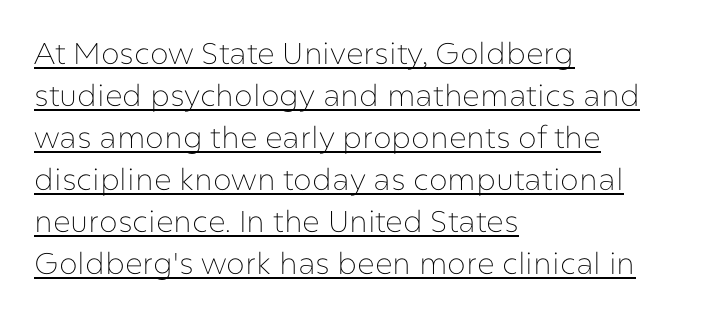
{"serif": "no", "italic": "no", "bold": "no", "weight": "thin", "width": "normal", "stroke_contrast": "low", "x_height": "medium", "monospaced": "no", "underline": "yes", "align": "left", "line_spacing": "normal", "line_spacing_ratio": 1.4, "letter_spacing": "normal", "letter_spacing_em": 0.0, "glyph_px": 30}
